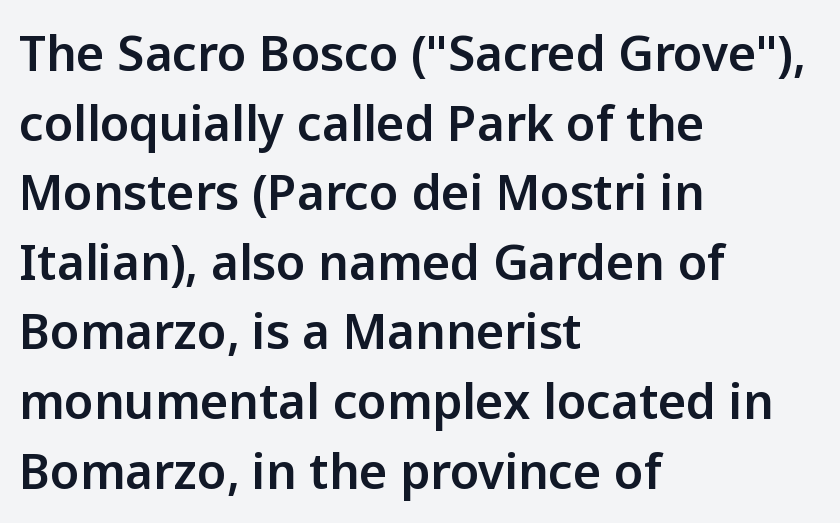
The horizontal fit of the characters is conventional and even. Think of a printed novel: that variable character pitch is what you see here. In CSS terms this would be text-align: left. The typography opts for an upright posture over an oblique one. A bare baseline throughout the passage. Notice how descenders clear the ascenders below comfortably — that's standard leading.
